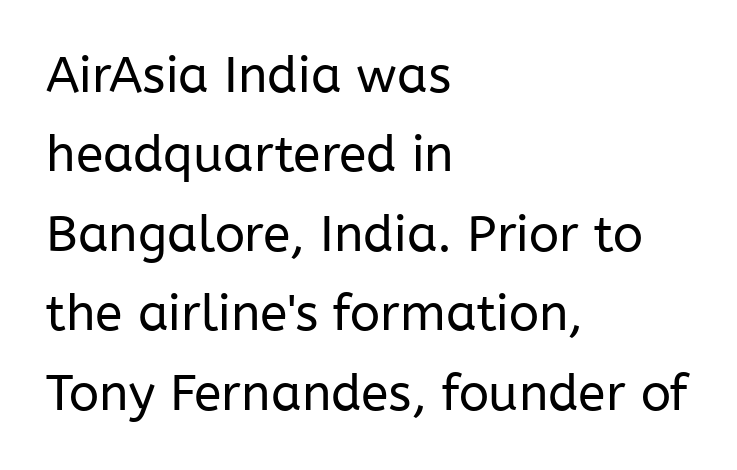
The image shows 50 px regular-weight sans-serif type, upright; set left-aligned, normal line spacing (1.59x), normal letter spacing, not underlined; low stroke contrast and a medium x-height.
